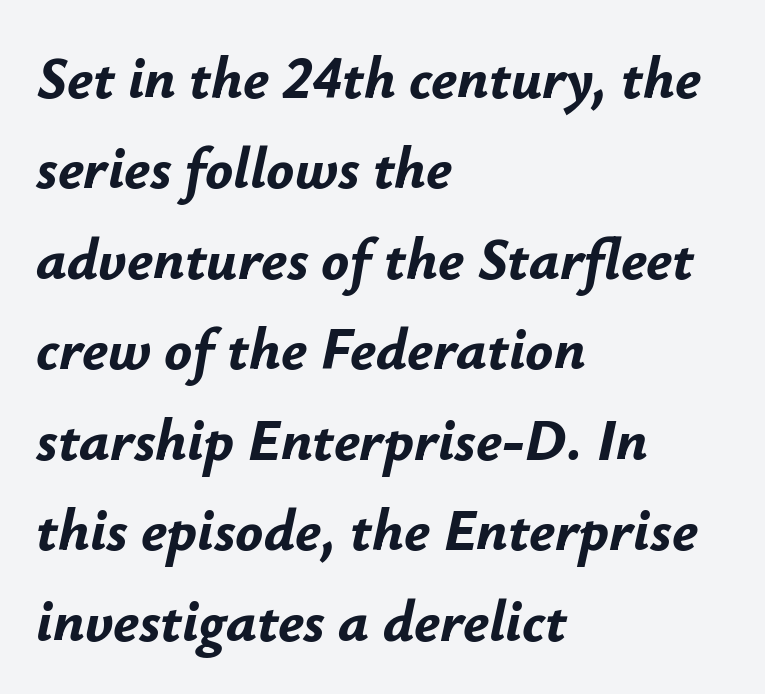
{"italic": "yes", "lean": "right", "slant_degrees": 12, "bold": "yes", "weight": "bold", "width": "normal", "stroke_contrast": "low", "x_height": "small", "monospaced": "no", "underline": "no", "align": "left", "line_spacing": "normal", "line_spacing_ratio": 1.56, "letter_spacing": "normal", "letter_spacing_em": 0.0, "glyph_px": 58}
